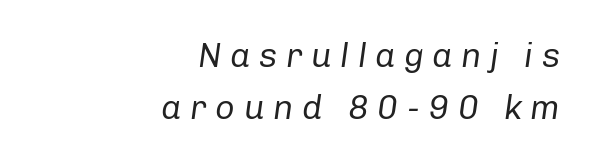
The typesetter chose a ragged-left arrangement here. Nothing heavy about these letters — not bold at all. Leading matches the norm, producing a regular column. This sample has the flowing, uneven cadence of proportional lettering.
